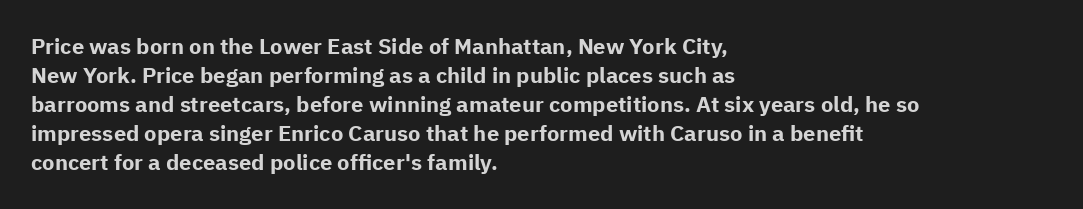
The image shows 22 px bold type, upright; set left-aligned, normal line spacing (1.32x), normal letter spacing, not underlined.
